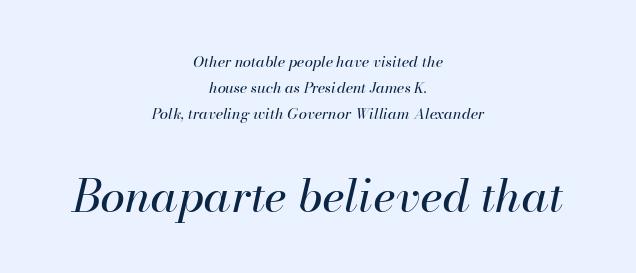
The image shows 45 px regular-weight type, italic (leaning right); set centered, line spacing 1.73x, normal letter spacing, not underlined; the second (bottom) block is 3.0x larger; high stroke contrast and a small x-height.
